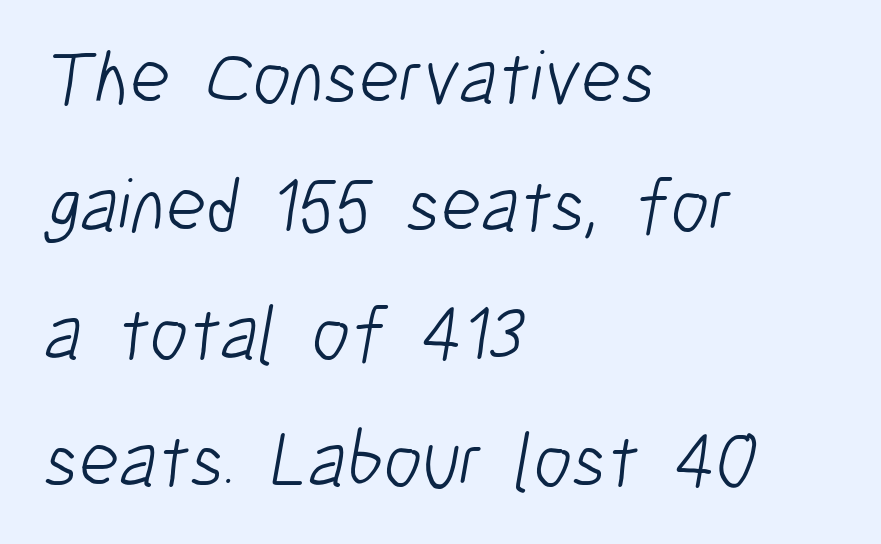
{"serif": "no", "bold": "no", "weight": "light", "width": "condensed", "stroke_contrast": "low", "x_height": "medium", "monospaced": "no", "underline": "no", "align": "left", "line_spacing": "normal", "line_spacing_ratio": 1.66, "letter_spacing": "normal", "letter_spacing_em": 0.0, "glyph_px": 77}
